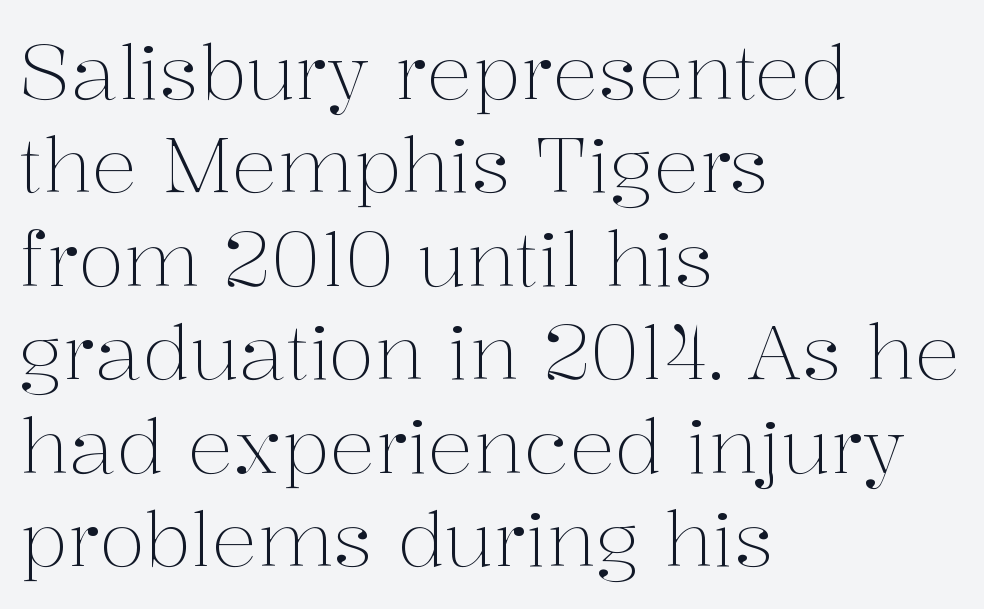
{"serif": "yes", "italic": "no", "bold": "no", "weight": "light", "width": "normal", "stroke_contrast": "medium", "x_height": "medium", "monospaced": "no", "underline": "no", "align": "left", "line_spacing_ratio": 1.23, "letter_spacing": "normal", "letter_spacing_em": 0.0, "glyph_px": 76}
